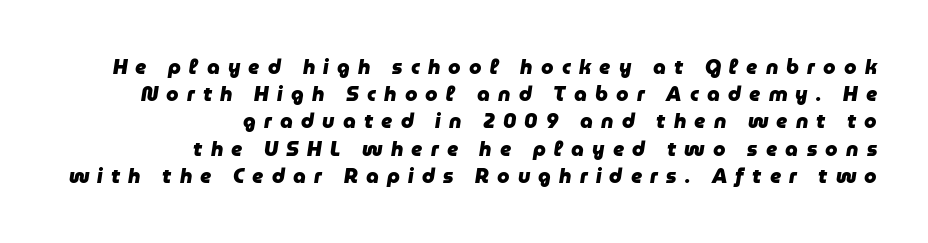
Designer's note — italics engaged. Reading down the column, the eye jumps a familiar distance to each next line. This rendering widens character spacing well past its baseline value. This is heavy type, rendered in bold. One-word summary of the alignment: right.
